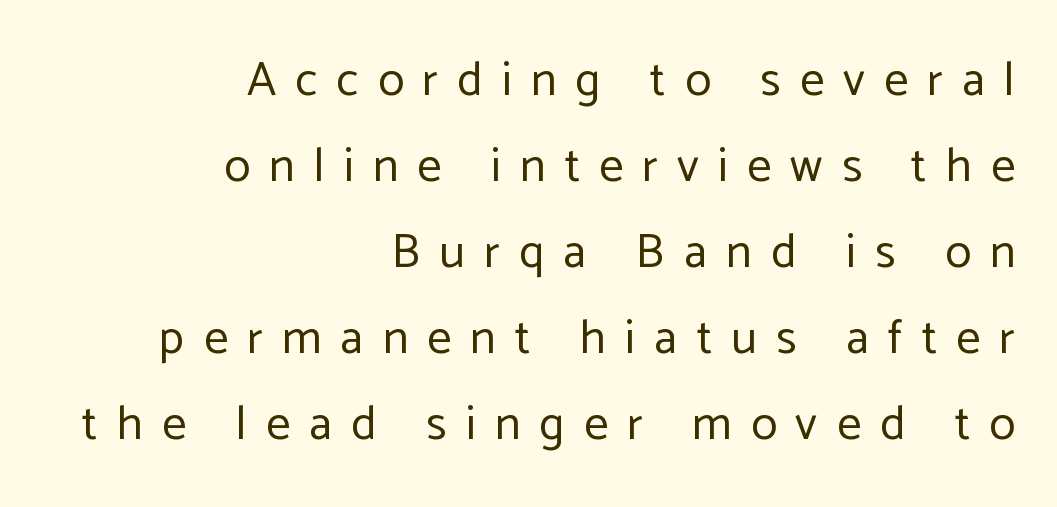
The image shows 48 px regular-weight sans-serif type, upright; set right-aligned, line spacing 1.79x, unusually wide letter spacing (+0.4 em), not underlined; low stroke contrast and a medium x-height.
